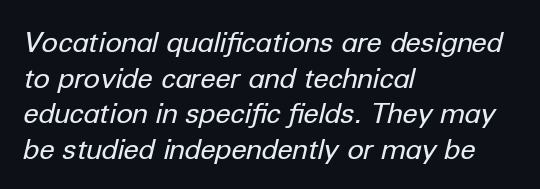
{"italic": "yes", "lean": "right", "slant_degrees": 12, "bold": "no", "weight": "regular", "width": "normal", "stroke_contrast": "low", "x_height": "medium", "monospaced": "no", "underline": "no", "align": "left", "line_spacing": "normal", "line_spacing_ratio": 1.27, "letter_spacing": "normal", "letter_spacing_em": 0.0, "glyph_px": 28}
